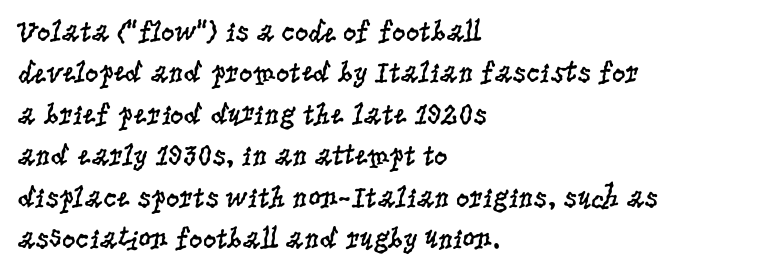
{"serif": "yes", "bold": "no", "weight": "regular", "width": "condensed", "stroke_contrast": "low", "x_height": "large", "monospaced": "no", "underline": "no", "align": "left", "line_spacing": "normal", "line_spacing_ratio": 1.38, "letter_spacing": "normal", "letter_spacing_em": 0.0, "glyph_px": 30}
